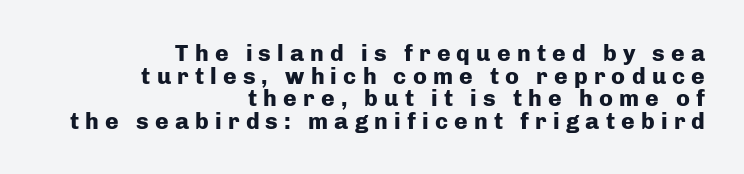
The image shows 23 px bold type, upright; set right-aligned, tight line spacing (0.98x), unusually wide letter spacing (+0.27 em), not underlined.
